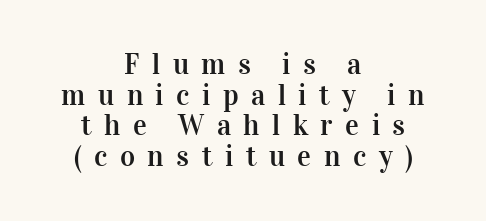
Summary of vertical rhythm: compact, with narrow interline spacing. Alignment: centered. These lines are rendered in a variable-pitch font. Honestly, the letter spacing is so wide it's the main thing you notice.
